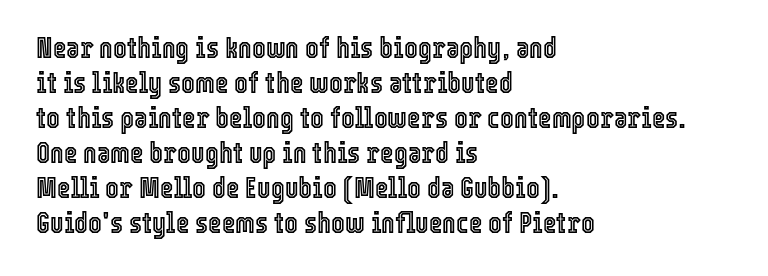
Q: Is the text italic (slanted)? A: No, it is upright.
Q: Is the text underlined? A: No.
Q: How is the paragraph aligned? A: Left-aligned.
Q: Is the spacing between letters normal or unusually wide? A: Normal.
Q: Width (condensed, normal, or wide)? A: Condensed.
Q: x-height? A: Medium.
Q: Monospaced? A: No.
